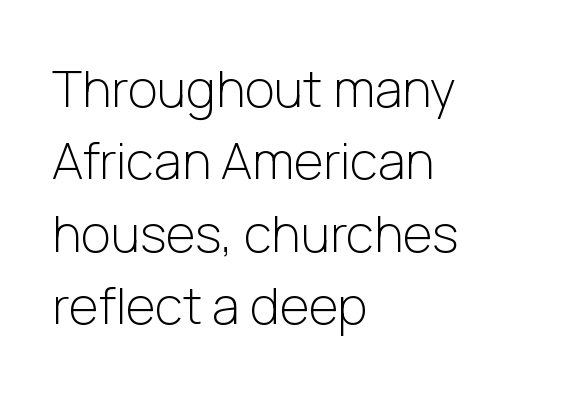
The image shows 51 px light sans-serif type, upright; set left-aligned, normal line spacing (1.42x), normal letter spacing, not underlined; low stroke contrast and a medium x-height.
